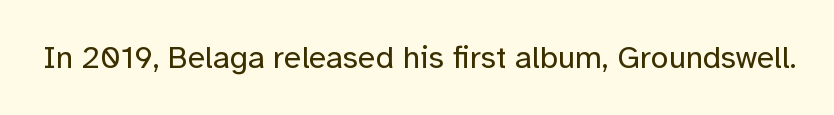
The rendering keeps characters at their native spacing. Each letter's strokes conclude bluntly, with no projecting serifs. Heaviness? Minimal to ordinary, like unemphasized prose. Clear beneath every line of the passage. Character widths vary here, with narrow letters taking less room than wide ones.
